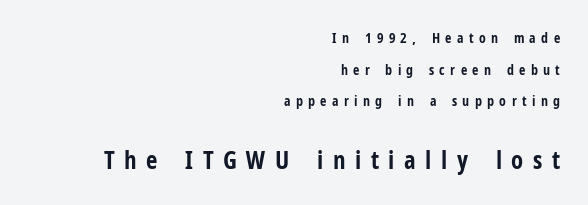
Q: Is the text bold? A: Yes.
Q: Is the text italic (slanted)? A: No, it is upright.
Q: Is the text underlined? A: No.
Q: How is the paragraph aligned? A: Right-aligned.
Q: Is the spacing between letters normal or unusually wide? A: Unusually wide.
Q: Is the spacing between lines tight, normal or loose? A: Loose.
Q: Which block of text is set in a larger size, the first (top) or the second (bottom)? A: The second (bottom) one.
